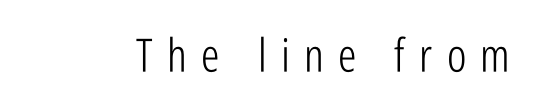
A typesetter would call this proportional, since set widths differ per character. Upright lettering throughout. Words appear elongated and porous because spacing is wide. This is sans-serif lettering, the kind often seen on screens and signage.
